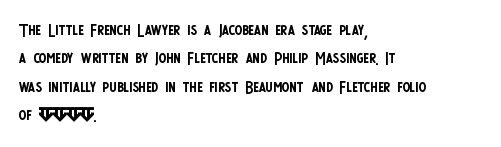
The image shows 23 px text type, upright; set left-aligned, line spacing 1.23x, normal letter spacing, not underlined.
